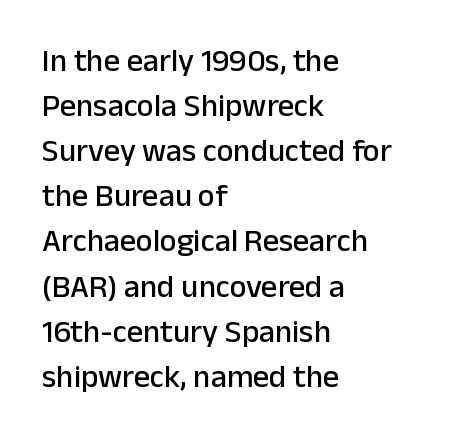
A typesetter would mark this as roman, not italic. Line starts are locked; line ends wander. Nope, no serifs anywhere on these letters. Beneath every word, the page is bare.
